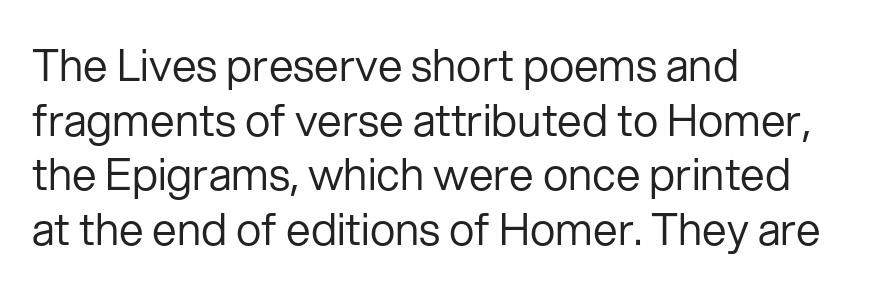
The letters stand upright; this is a roman face. Regarding serifs, this sample does without them. Descenders hang freely into open space. Leftover space on each line is placed entirely after the last word.
